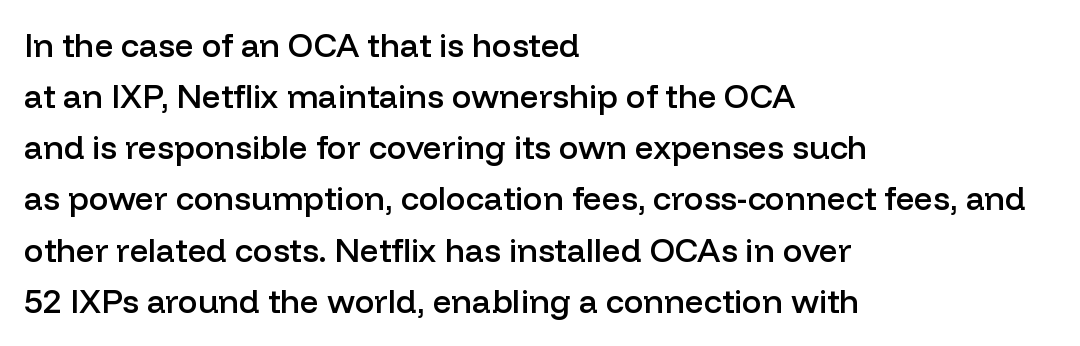
The image shows 33 px semibold sans-serif type, upright; set left-aligned, normal line spacing (1.55x), normal letter spacing, not underlined; low stroke contrast and a medium x-height.
